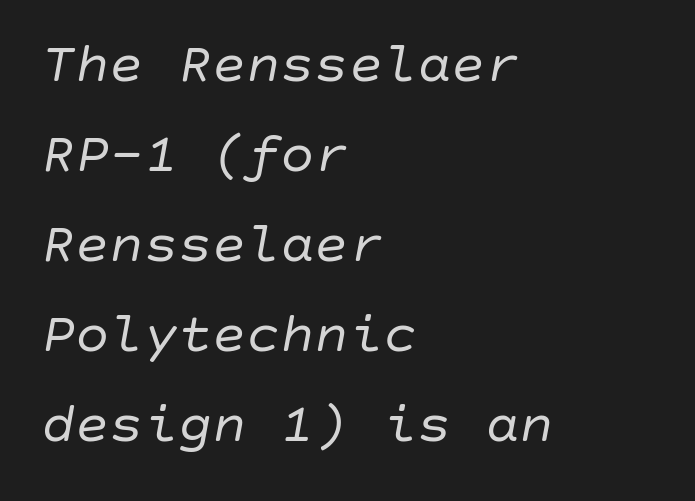
Q: Is the text bold? A: No.
Q: Is the text italic (slanted)? A: Yes, it leans right by about 10 degrees.
Q: Is the text underlined? A: No.
Q: How is the paragraph aligned? A: Left-aligned.
Q: Is the spacing between letters normal or unusually wide? A: Normal.
Q: Is the spacing between lines tight, normal or loose? A: Normal.
Q: Width (condensed, normal, or wide)? A: Normal.
Q: Stroke contrast? A: Low.
Q: x-height? A: Large.
